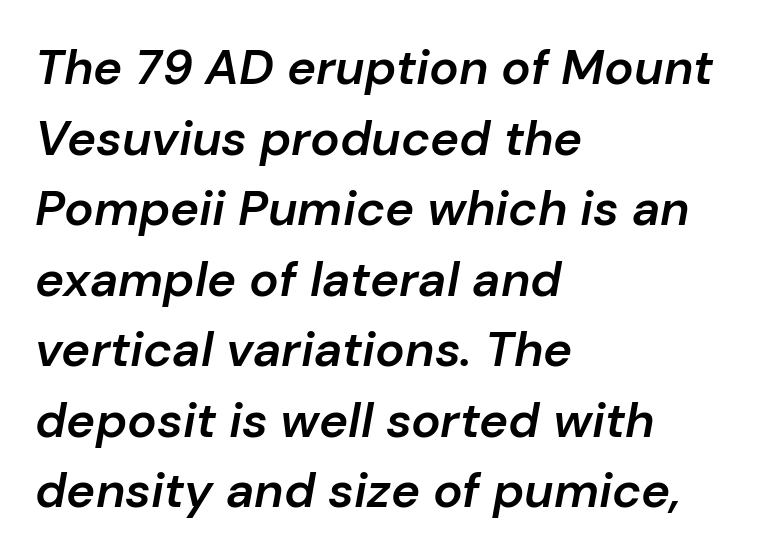
{"italic": "yes", "lean": "right", "slant_degrees": 10, "bold": "semi", "weight": "semibold", "width": "normal", "stroke_contrast": "low", "x_height": "medium", "monospaced": "no", "underline": "no", "align": "left", "line_spacing": "normal", "line_spacing_ratio": 1.44, "letter_spacing": "normal", "letter_spacing_em": 0.0, "glyph_px": 49}
